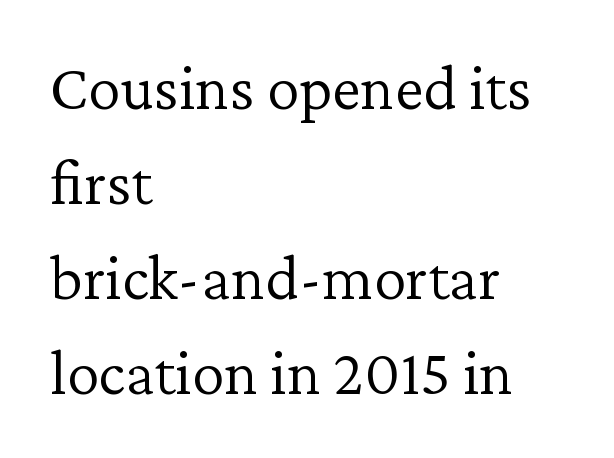
Q: Is the text bold? A: No.
Q: Is the text italic (slanted)? A: No, it is upright.
Q: Is the typeface a serif or a sans-serif typeface? A: Serif.
Q: Is the text underlined? A: No.
Q: How is the paragraph aligned? A: Left-aligned.
Q: Is the spacing between letters normal or unusually wide? A: Normal.
Q: Is the spacing between lines tight, normal or loose? A: Normal.
Q: Width (condensed, normal, or wide)? A: Normal.
Q: Stroke contrast? A: Low.
Q: x-height? A: Medium.
Q: Monospaced? A: No.
